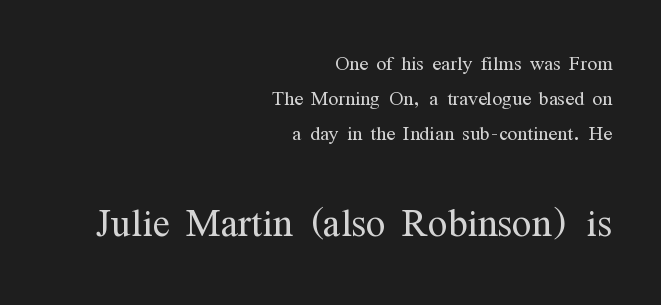
{"serif": "yes", "italic": "no", "bold": "no", "weight": "light", "width": "condensed", "stroke_contrast": "medium", "x_height": "medium", "monospaced": "no", "underline": "no", "align": "right", "line_spacing": "normal", "line_spacing_ratio": 1.35, "letter_spacing": "normal", "letter_spacing_em": 0.0, "larger_block": "second", "size_ratio": 1.96, "glyph_px": 51}
